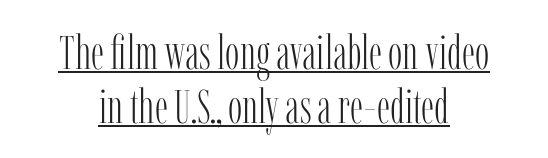
Interline gaps are noticeably narrow in this sample. The letterforms sit shoulder to shoulder at normal distance. The letters stand straight up with perfectly vertical stems. Weight: in the light-to-regular range.
